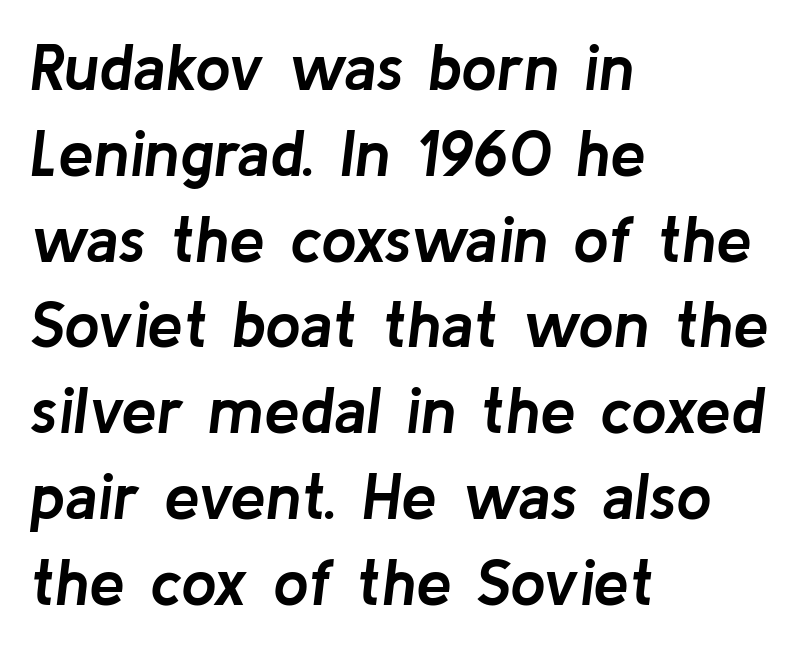
Q: Is the text bold? A: Yes.
Q: Is the text italic (slanted)? A: Yes, it leans right by about 8 degrees.
Q: Is the text underlined? A: No.
Q: How is the paragraph aligned? A: Left-aligned.
Q: Is the spacing between letters normal or unusually wide? A: Normal.
Q: Is the spacing between lines tight, normal or loose? A: Normal.
Q: Width (condensed, normal, or wide)? A: Normal.
Q: Stroke contrast? A: Low.
Q: x-height? A: Medium.
Q: Monospaced? A: No.
